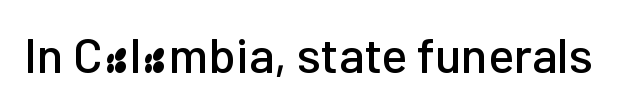
Q: Is the text italic (slanted)? A: No, it is upright.
Q: Is the typeface a serif or a sans-serif typeface? A: Sans-serif.
Q: Is the text underlined? A: No.
Q: Is the spacing between letters normal or unusually wide? A: Normal.
Q: Width (condensed, normal, or wide)? A: Normal.
Q: Stroke contrast? A: Low.
Q: x-height? A: Medium.
Q: Monospaced? A: No.
